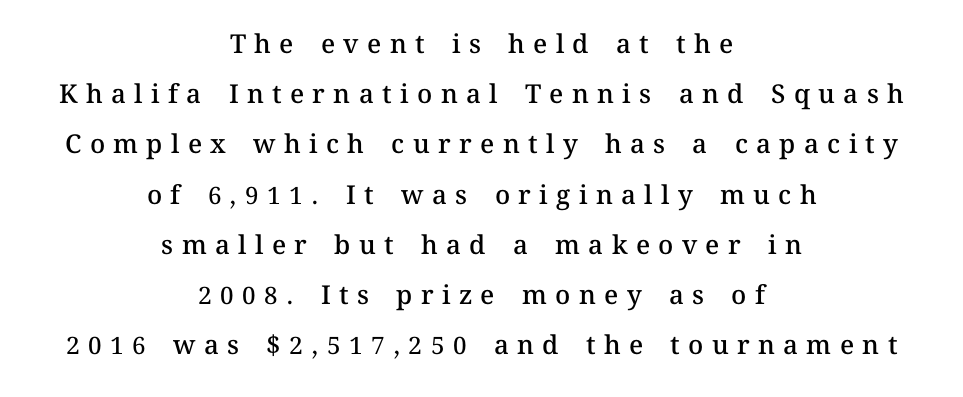
{"italic": "no", "bold": "semi", "underline": "no", "align": "center", "line_spacing": "loose", "line_spacing_ratio": 1.93, "letter_spacing": "wide", "letter_spacing_em": 0.32, "glyph_px": 26}
